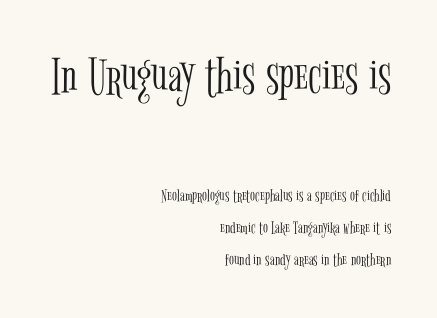
{"serif": "yes", "italic": "no", "bold": "no", "weight": "light", "width": "condensed", "stroke_contrast": "low", "x_height": "medium", "monospaced": "no", "underline": "no", "align": "right", "line_spacing_ratio": 1.78, "letter_spacing": "normal", "letter_spacing_em": 0.0, "larger_block": "first", "size_ratio": 3.0, "glyph_px": 54}
